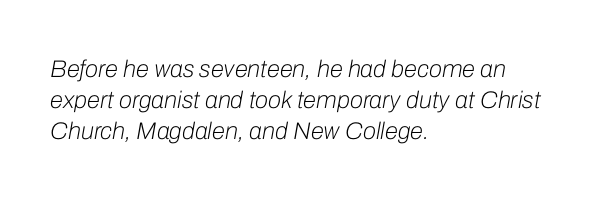
The image shows 24 px text type, italic (leaning right); set left-aligned, normal line spacing (1.3x), normal letter spacing, not underlined.
